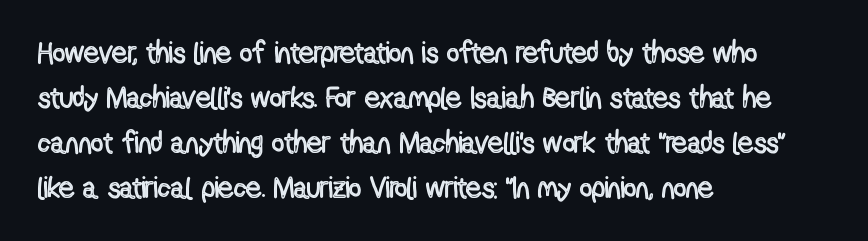
The font's upright variant was chosen for this text. Note the varied advance widths — an 'i' is clearly narrower than an 'm'. Notice how the passage keeps a crisp vertical edge on the left only. There is no visible air inserted between adjacent glyphs. Students, observe: this is what conventionally led text looks like.
